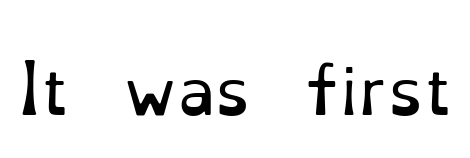
The image shows 63 px regular-weight serif type, upright; set normal letter spacing, not underlined; low stroke contrast and a small x-height.
